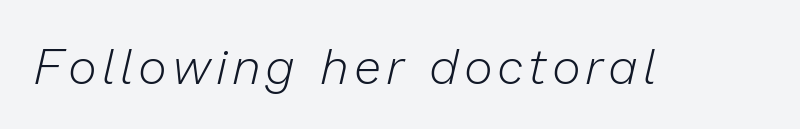
Q: Is the text bold? A: No.
Q: Is the text italic (slanted)? A: Yes, it leans right by about 13 degrees.
Q: Is the text underlined? A: No.
Q: Width (condensed, normal, or wide)? A: Normal.
Q: Stroke contrast? A: Low.
Q: x-height? A: Medium.
Q: Monospaced? A: No.
